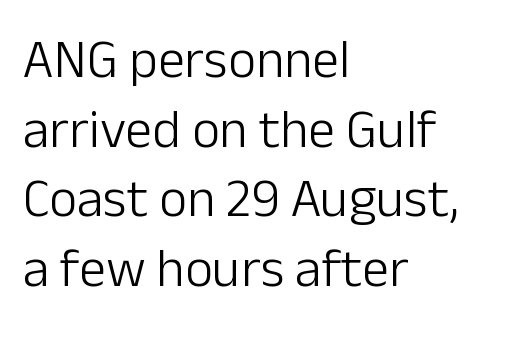
The image shows 54 px light sans-serif type, upright; set left-aligned, normal line spacing (1.29x), normal letter spacing, not underlined; low stroke contrast and a medium x-height.
